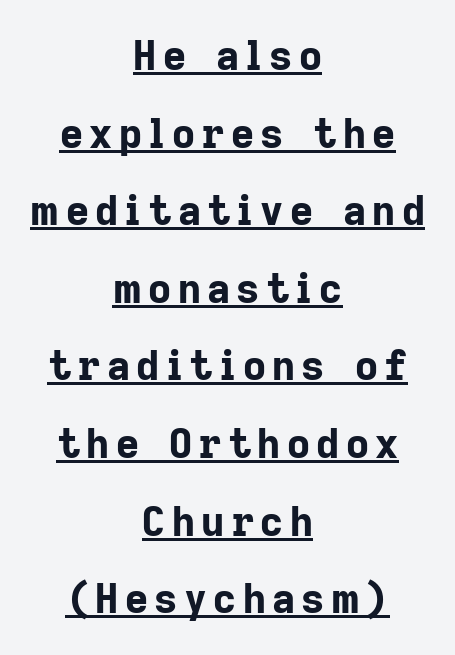
Q: Is the text bold? A: Yes.
Q: Is the text italic (slanted)? A: No, it is upright.
Q: Is the typeface a serif or a sans-serif typeface? A: Sans-serif.
Q: Is the text underlined? A: Yes.
Q: How is the paragraph aligned? A: Centered.
Q: Is the spacing between lines tight, normal or loose? A: Loose.
Q: Width (condensed, normal, or wide)? A: Normal.
Q: Stroke contrast? A: Low.
Q: x-height? A: Medium.
Q: Monospaced? A: No.
